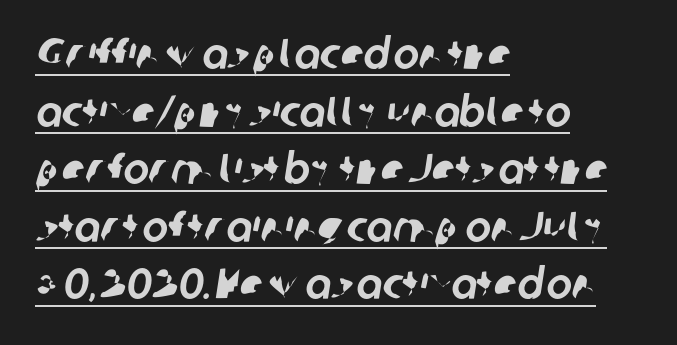
Q: Is the typeface a serif or a sans-serif typeface? A: Sans-serif.
Q: Is the text underlined? A: Yes.
Q: How is the paragraph aligned? A: Left-aligned.
Q: Is the spacing between letters normal or unusually wide? A: Normal.
Q: Is the spacing between lines tight, normal or loose? A: Normal.
Q: Width (condensed, normal, or wide)? A: Normal.
Q: Stroke contrast? A: Low.
Q: x-height? A: Medium.
Q: Monospaced? A: No.
